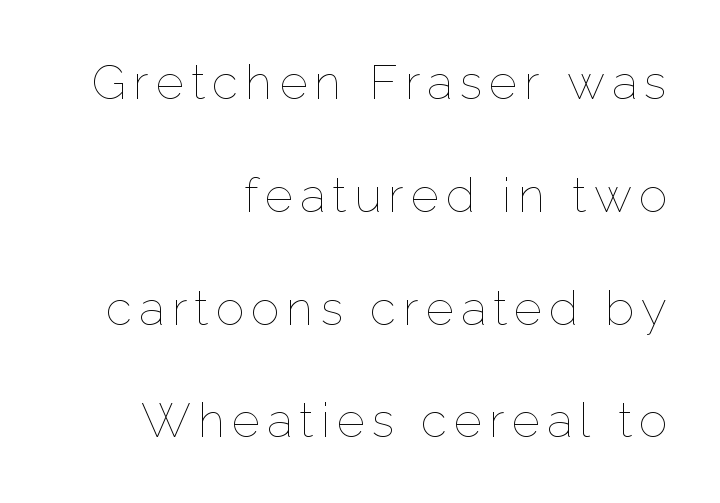
Q: Is the text bold? A: No.
Q: Is the text italic (slanted)? A: No, it is upright.
Q: Is the text underlined? A: No.
Q: How is the paragraph aligned? A: Right-aligned.
Q: Is the spacing between lines tight, normal or loose? A: Loose.
Q: Width (condensed, normal, or wide)? A: Normal.
Q: Stroke contrast? A: Low.
Q: x-height? A: Medium.
Q: Monospaced? A: No.
